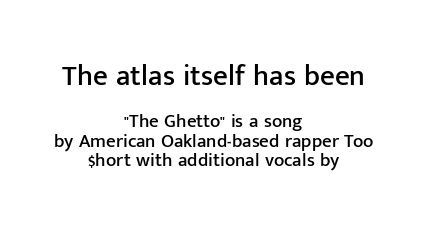
The tracking reads as untouched default to a designer's eye. One-word summary of the alignment: center. Larger block? The one above; the one below is distinctly smaller. The strip under each line holds only bare page. The passage shown is typeset with a sans-serif family.
